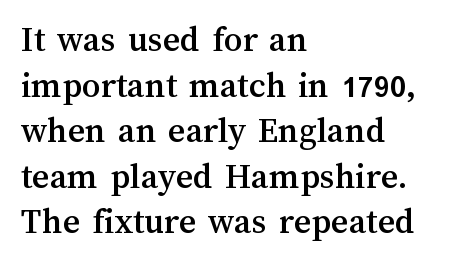
Style check: upright. Think of a printed novel: that variable character pitch is what you see here. Short note: letters normally spaced. Underline: absent.
